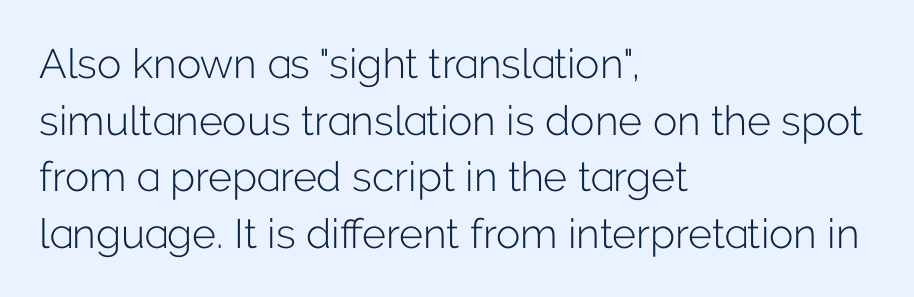
The image shows 41 px light sans-serif type, upright; set left-aligned, normal line spacing (1.38x), normal letter spacing, not underlined; low stroke contrast and a medium x-height.
